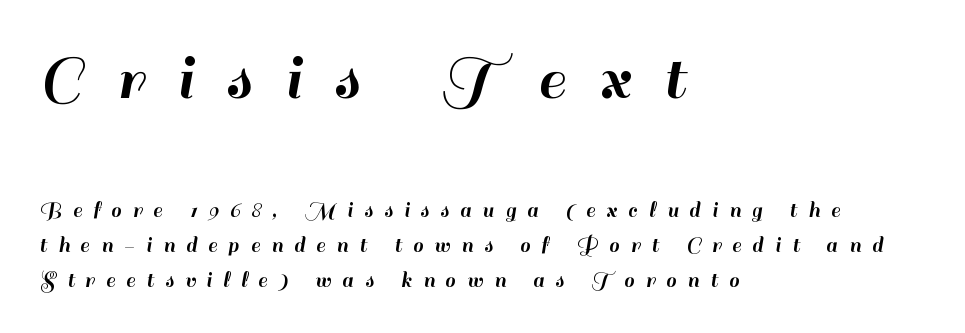
The image shows 68 px sans-serif type; set left-aligned, normal line spacing (1.52x), unusually wide letter spacing (+0.49 em), not underlined; the first (top) block is 2.96x larger; high stroke contrast and a small x-height.
